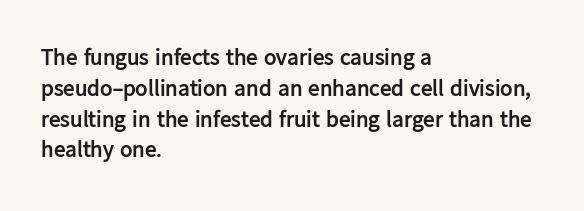
The image shows 23 px bold type, upright; set left-aligned, normal line spacing (1.34x), normal letter spacing, not underlined.
